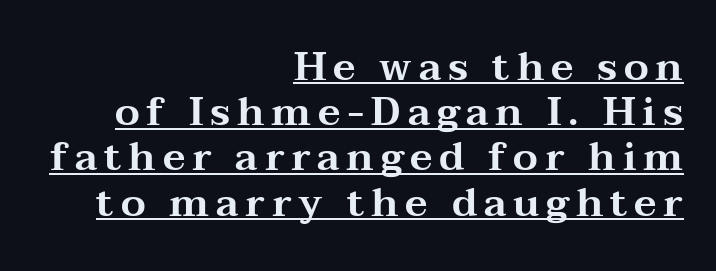
The image shows 40 px wide serif type, upright; set right-aligned, tight line spacing (1.13x), underlined; medium stroke contrast and a medium x-height.
